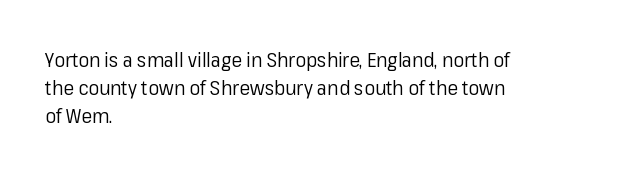
A roman cut, with each character standing at attention. Compared with a centered layout, this one pins lines to the left instead. Evenly set lines give the paragraph a standard silhouette. Heft: none added — not bold. The baseline area is clear.
